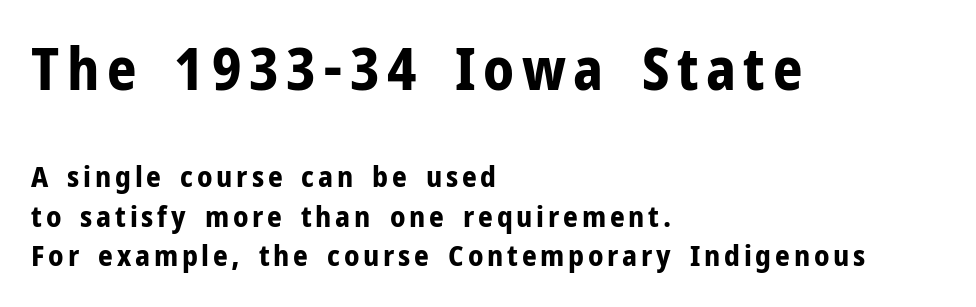
Q: Is the text bold? A: Yes.
Q: Is the text italic (slanted)? A: No, it is upright.
Q: Is the typeface a serif or a sans-serif typeface? A: Sans-serif.
Q: Is the text underlined? A: No.
Q: How is the paragraph aligned? A: Left-aligned.
Q: Is the spacing between lines tight, normal or loose? A: Normal.
Q: Which block of text is set in a larger size, the first (top) or the second (bottom)? A: The first (top) one.
Q: Width (condensed, normal, or wide)? A: Normal.
Q: Stroke contrast? A: Low.
Q: x-height? A: Medium.
Q: Monospaced? A: No.
